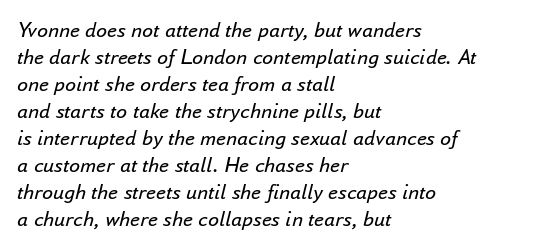
The image shows 22 px text type, italic (leaning right); set left-aligned, line spacing 1.23x, normal letter spacing, not underlined.
